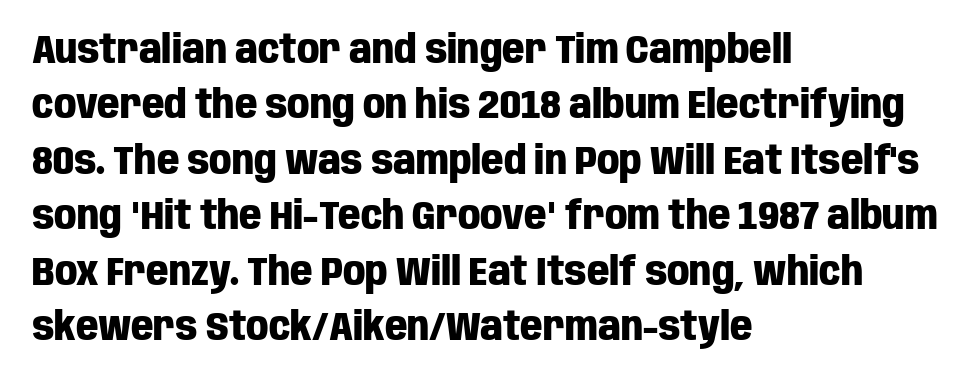
{"serif": "no", "italic": "no", "bold": "yes", "weight": "heavy", "width": "condensed", "stroke_contrast": "low", "x_height": "large", "monospaced": "no", "underline": "no", "align": "left", "line_spacing": "normal", "line_spacing_ratio": 1.42, "letter_spacing": "normal", "letter_spacing_em": 0.0, "glyph_px": 39}
